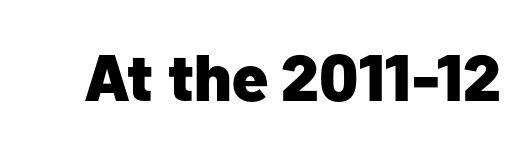
You could not count columns in this text — the font is proportionally spaced. The words here are not underlined. The face used here is a sans, in the tradition of grotesques and geometrics. A roman cut, with each character standing at attention. These words are printed bold, with thick strokes throughout. Each word holds together tightly as a unit, with standard inter-letter gaps.
